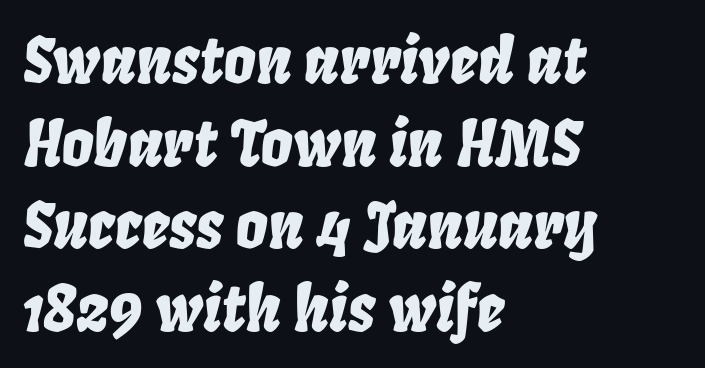
The image shows 63 px condensed type, italic (leaning right); set left-aligned, normal line spacing (1.31x), normal letter spacing, not underlined; low stroke contrast and a large x-height.
